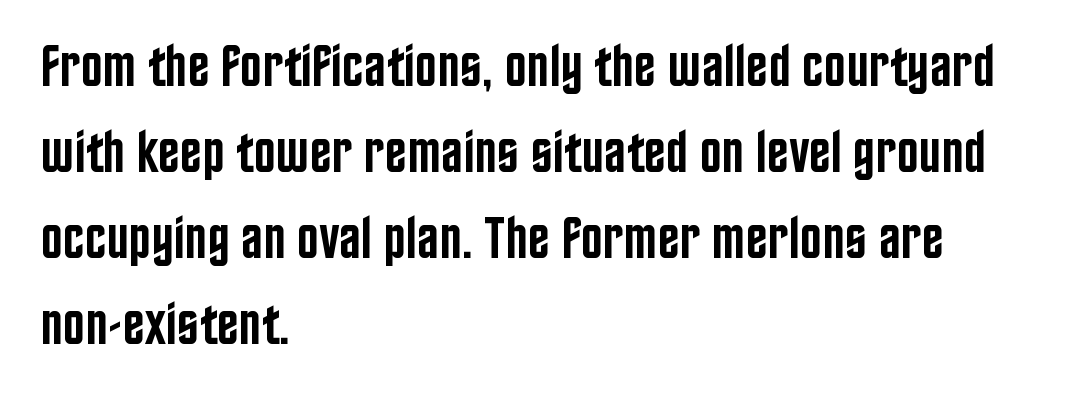
{"serif": "no", "italic": "no", "bold": "semi", "weight": "semibold", "width": "condensed", "stroke_contrast": "low", "x_height": "large", "monospaced": "no", "underline": "no", "align": "left", "line_spacing": "normal", "line_spacing_ratio": 1.46, "letter_spacing": "normal", "letter_spacing_em": 0.0, "glyph_px": 59}
